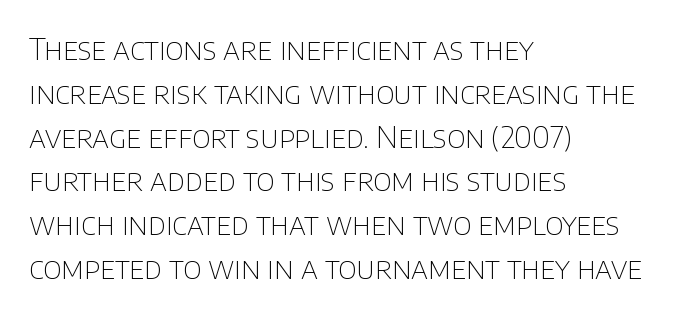
Words appear dense and cohesive because spacing is normal. Looks like regular typesetting: each glyph gets only the width it needs. Whoever set this chose a conventional vertical rhythm. Where is the straight margin? On the left.
